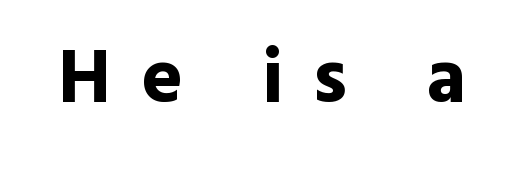
Q: Is the text bold? A: Yes.
Q: Is the text italic (slanted)? A: No, it is upright.
Q: Is the typeface a serif or a sans-serif typeface? A: Sans-serif.
Q: Is the text underlined? A: No.
Q: Is the spacing between letters normal or unusually wide? A: Unusually wide.
Q: Width (condensed, normal, or wide)? A: Normal.
Q: x-height? A: Medium.
Q: Monospaced? A: No.
